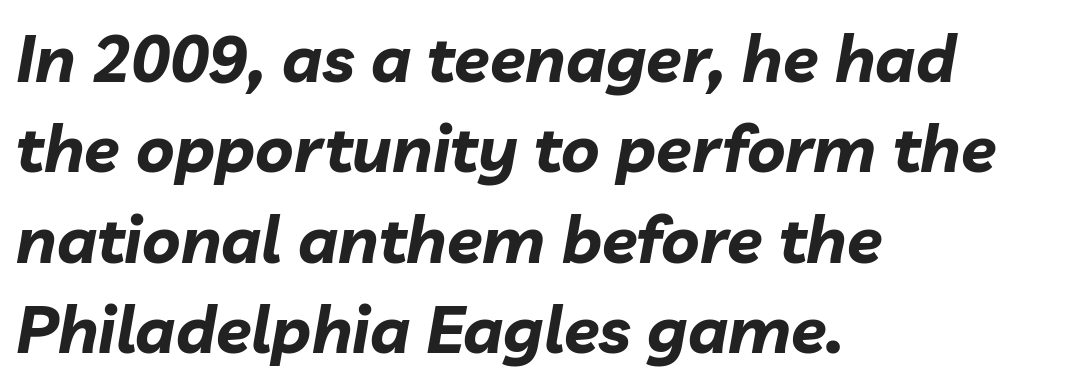
Q: Is the text bold? A: Yes.
Q: Is the text italic (slanted)? A: Yes, it leans right by about 10 degrees.
Q: Is the text underlined? A: No.
Q: How is the paragraph aligned? A: Left-aligned.
Q: Is the spacing between letters normal or unusually wide? A: Normal.
Q: Is the spacing between lines tight, normal or loose? A: Normal.
Q: Width (condensed, normal, or wide)? A: Normal.
Q: Stroke contrast? A: Low.
Q: x-height? A: Medium.
Q: Monospaced? A: No.
